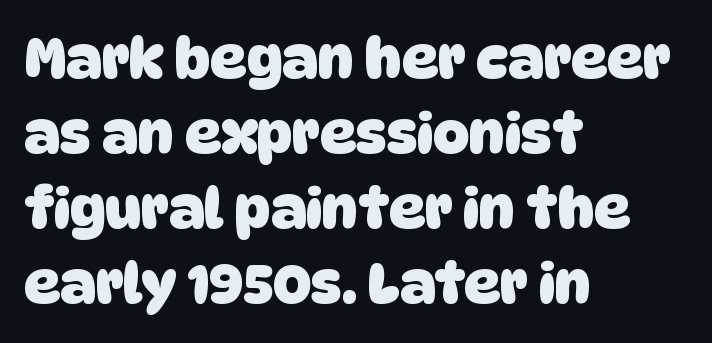
{"serif": "no", "bold": "yes", "weight": "heavy", "width": "normal", "stroke_contrast": "low", "x_height": "large", "monospaced": "no", "underline": "no", "align": "left", "line_spacing": "normal", "line_spacing_ratio": 1.34, "letter_spacing": "normal", "letter_spacing_em": 0.0, "glyph_px": 56}
